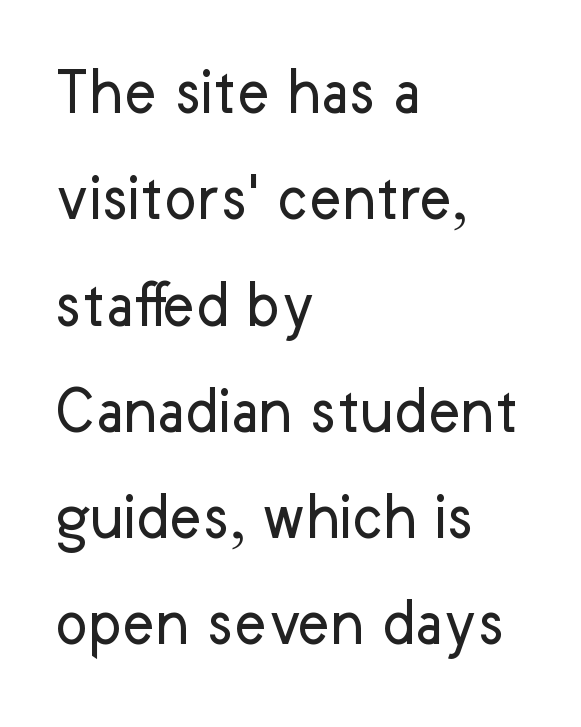
The text block is weighted toward the left margin, trailing off unevenly rightward. Baseline-to-baseline distance is the conventional proportion of letter height. Ascenders rise straight up at ninety degrees. The words here are not underlined. Classification — sans serif.
